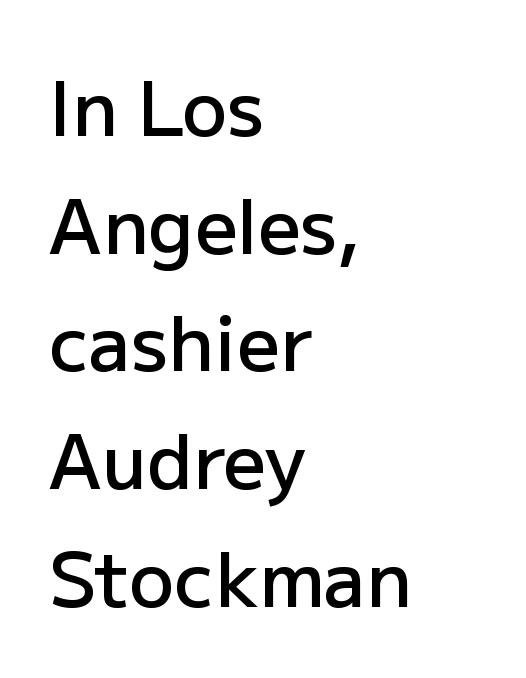
The image shows 75 px semibold sans-serif type, upright; set left-aligned, normal line spacing (1.57x), normal letter spacing, not underlined; low stroke contrast and a medium x-height.
